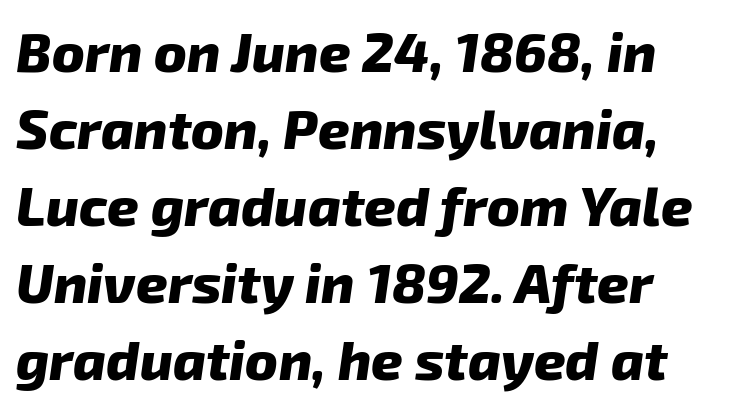
Q: Is the text bold? A: Yes.
Q: Is the typeface a serif or a sans-serif typeface? A: Sans-serif.
Q: Is the text underlined? A: No.
Q: Is the spacing between letters normal or unusually wide? A: Normal.
Q: Is the spacing between lines tight, normal or loose? A: Normal.
Q: Width (condensed, normal, or wide)? A: Normal.
Q: Stroke contrast? A: Low.
Q: x-height? A: Medium.
Q: Monospaced? A: No.
